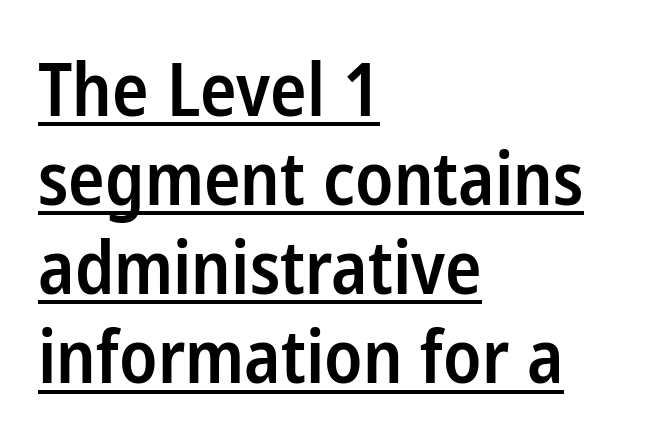
The image shows 73 px semibold, condensed sans-serif type, upright; set left-aligned, line spacing 1.22x, normal letter spacing, underlined; low stroke contrast and a medium x-height.
